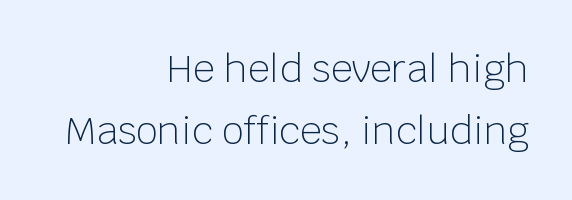
{"serif": "no", "italic": "no", "bold": "no", "weight": "light", "width": "normal", "stroke_contrast": "low", "x_height": "large", "monospaced": "no", "underline": "no", "align": "right", "line_spacing": "normal", "line_spacing_ratio": 1.64, "letter_spacing": "normal", "letter_spacing_em": 0.0, "glyph_px": 38}
